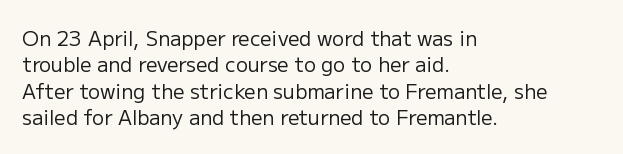
Characters remain perfectly vertical along every line. Rows of type keep a routine distance in the vertical direction. The face looks like a standard text weight, possibly lighter. Letter spacing: default. Each row of text sits above clean, open space.
